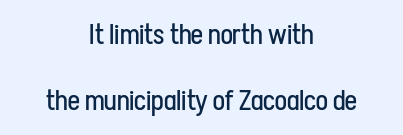
The image shows 28 px regular-weight, condensed sans-serif type, upright; set centered, loose line spacing (2.37x), normal letter spacing, not underlined; low stroke contrast and a medium x-height.
